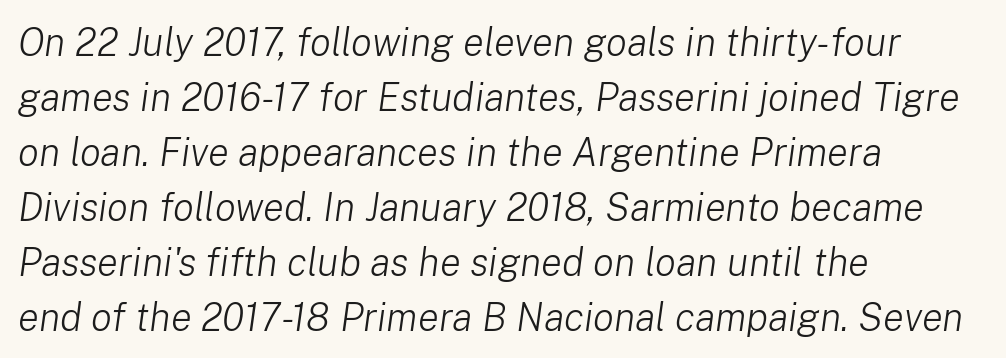
Q: Is the text bold? A: No.
Q: Is the text italic (slanted)? A: Yes, it leans right by about 8 degrees.
Q: Is the text underlined? A: No.
Q: How is the paragraph aligned? A: Left-aligned.
Q: Is the spacing between letters normal or unusually wide? A: Normal.
Q: Is the spacing between lines tight, normal or loose? A: Normal.
Q: Width (condensed, normal, or wide)? A: Normal.
Q: Stroke contrast? A: Low.
Q: x-height? A: Medium.
Q: Monospaced? A: No.
